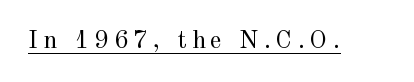
The font is comparable to plain body text, perhaps lighter. This is the regular roman posture of the typeface. The typesetter has applied underlining to the passage shown. Tracking value appears strongly positive — letters spread wide.
